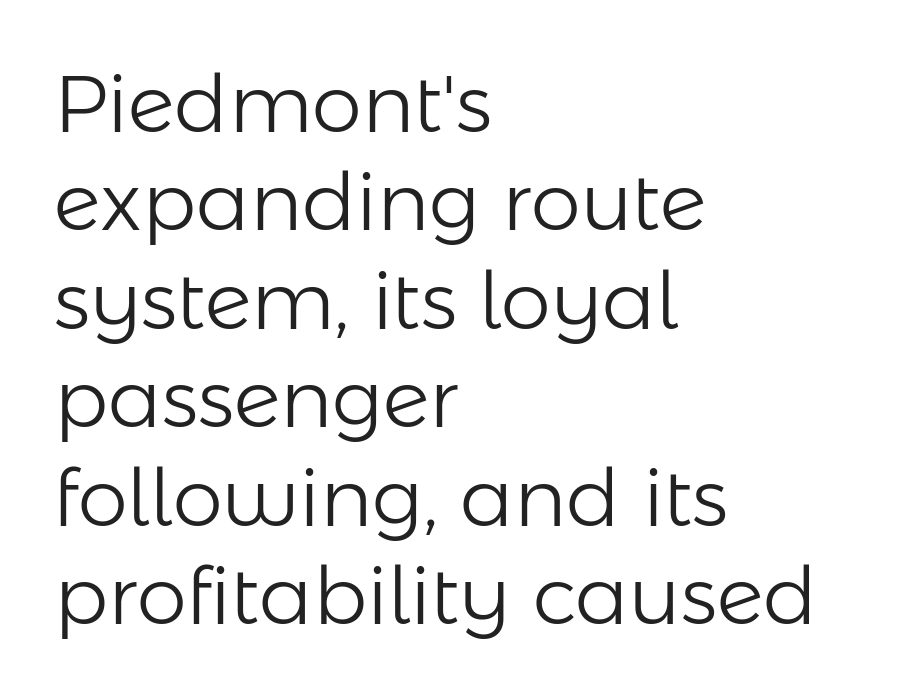
The typeface chosen for these lines omits serifs. No word sits above an underline. The rendering anchors every line to the left-hand side. This sample has the flowing, uneven cadence of proportional lettering. This is the regular roman posture of the typeface. Vertical stems look standard width or narrower in stroke.
